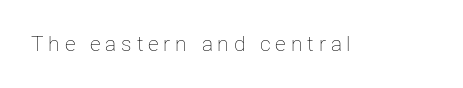
{"italic": "no", "bold": "no", "underline": "no", "letter_spacing": "wide", "letter_spacing_em": 0.23, "glyph_px": 21}
